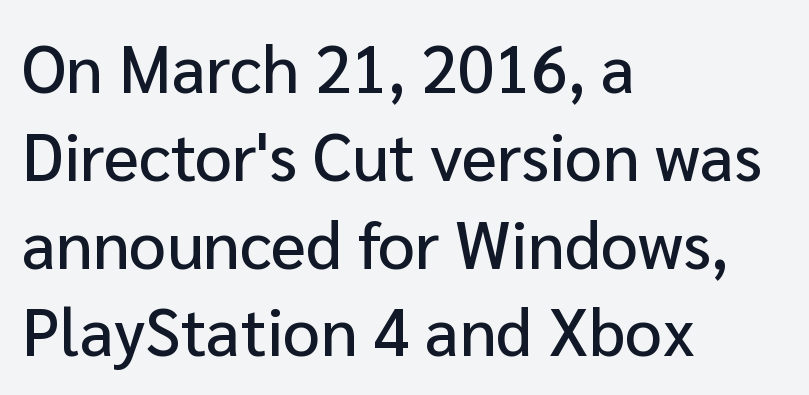
Q: Is the text italic (slanted)? A: No, it is upright.
Q: Is the typeface a serif or a sans-serif typeface? A: Sans-serif.
Q: Is the text underlined? A: No.
Q: How is the paragraph aligned? A: Left-aligned.
Q: Is the spacing between letters normal or unusually wide? A: Normal.
Q: Is the spacing between lines tight, normal or loose? A: Normal.
Q: Width (condensed, normal, or wide)? A: Normal.
Q: Stroke contrast? A: Low.
Q: x-height? A: Medium.
Q: Monospaced? A: No.
